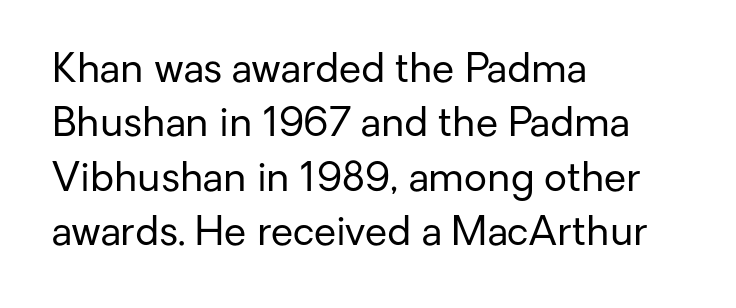
{"serif": "no", "italic": "no", "bold": "no", "weight": "regular", "width": "normal", "stroke_contrast": "low", "x_height": "medium", "monospaced": "no", "underline": "no", "align": "left", "line_spacing": "normal", "line_spacing_ratio": 1.36, "letter_spacing": "normal", "letter_spacing_em": 0.0, "glyph_px": 40}
